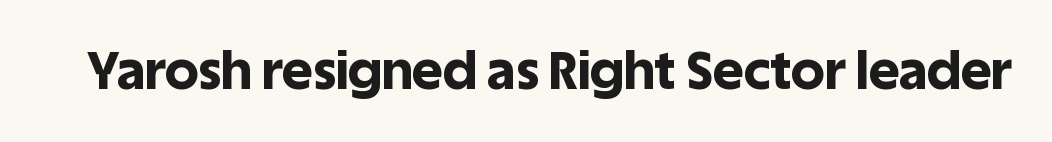
{"serif": "no", "italic": "no", "bold": "yes", "weight": "bold", "width": "normal", "x_height": "large", "monospaced": "no", "underline": "no", "letter_spacing": "normal", "letter_spacing_em": 0.0, "glyph_px": 53}
